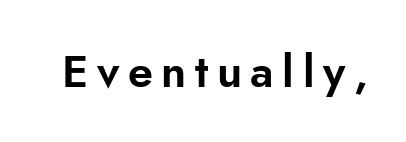
Q: Is the text italic (slanted)? A: No, it is upright.
Q: Is the typeface a serif or a sans-serif typeface? A: Sans-serif.
Q: Is the text underlined? A: No.
Q: Width (condensed, normal, or wide)? A: Normal.
Q: Stroke contrast? A: Low.
Q: x-height? A: Small.
Q: Monospaced? A: No.
